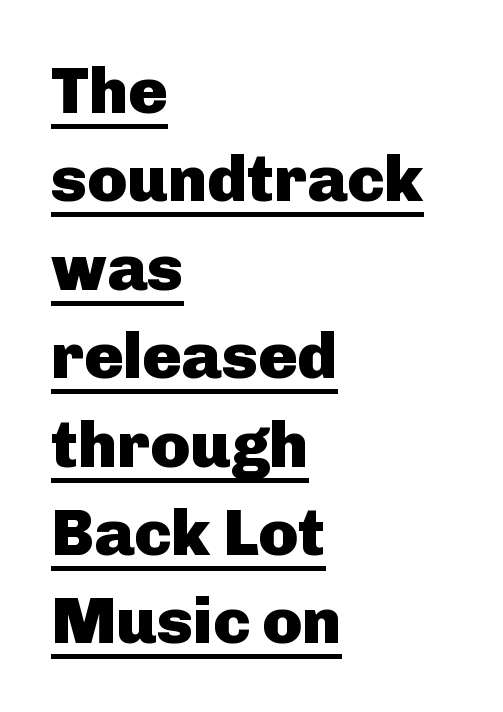
Q: Is the text bold? A: Yes.
Q: Is the text italic (slanted)? A: No, it is upright.
Q: Is the typeface a serif or a sans-serif typeface? A: Sans-serif.
Q: Is the text underlined? A: Yes.
Q: How is the paragraph aligned? A: Left-aligned.
Q: Is the spacing between letters normal or unusually wide? A: Normal.
Q: Is the spacing between lines tight, normal or loose? A: Normal.
Q: Width (condensed, normal, or wide)? A: Normal.
Q: Stroke contrast? A: Low.
Q: x-height? A: Medium.
Q: Monospaced? A: No.
